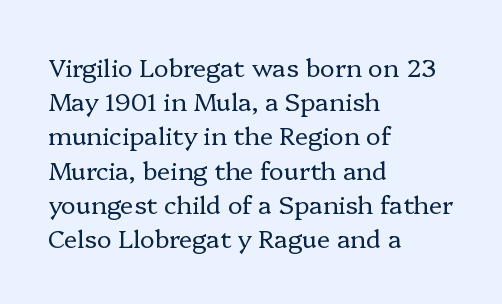
Q: Is the text bold? A: No.
Q: Is the text italic (slanted)? A: No, it is upright.
Q: Is the text underlined? A: No.
Q: How is the paragraph aligned? A: Left-aligned.
Q: Is the spacing between letters normal or unusually wide? A: Normal.
Q: Is the spacing between lines tight, normal or loose? A: Normal.
